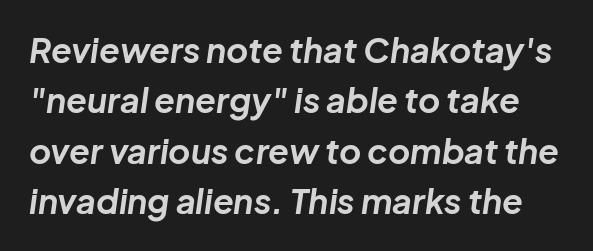
Q: Is the text bold? A: Yes.
Q: Is the text italic (slanted)? A: Yes, it leans right by about 8 degrees.
Q: Is the text underlined? A: No.
Q: Is the spacing between letters normal or unusually wide? A: Normal.
Q: Is the spacing between lines tight, normal or loose? A: Normal.
Q: Width (condensed, normal, or wide)? A: Normal.
Q: Stroke contrast? A: Low.
Q: x-height? A: Medium.
Q: Monospaced? A: No.
